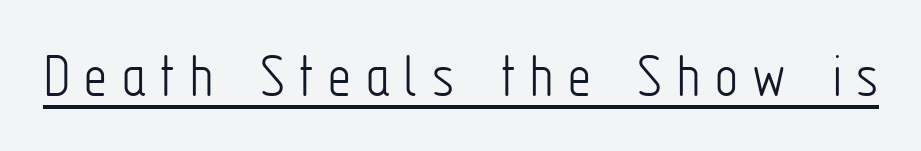
The image shows 64 px light, condensed sans-serif type, upright; set unusually wide letter spacing (+0.23 em), underlined; low stroke contrast and a medium x-height.
